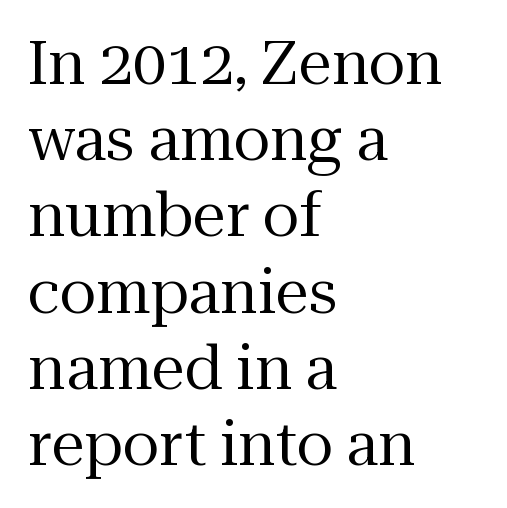
Q: Is the text bold? A: No.
Q: Is the text italic (slanted)? A: No, it is upright.
Q: Is the typeface a serif or a sans-serif typeface? A: Serif.
Q: Is the text underlined? A: No.
Q: How is the paragraph aligned? A: Left-aligned.
Q: Is the spacing between letters normal or unusually wide? A: Normal.
Q: Is the spacing between lines tight, normal or loose? A: Normal.
Q: Width (condensed, normal, or wide)? A: Normal.
Q: Stroke contrast? A: Medium.
Q: x-height? A: Medium.
Q: Monospaced? A: No.
